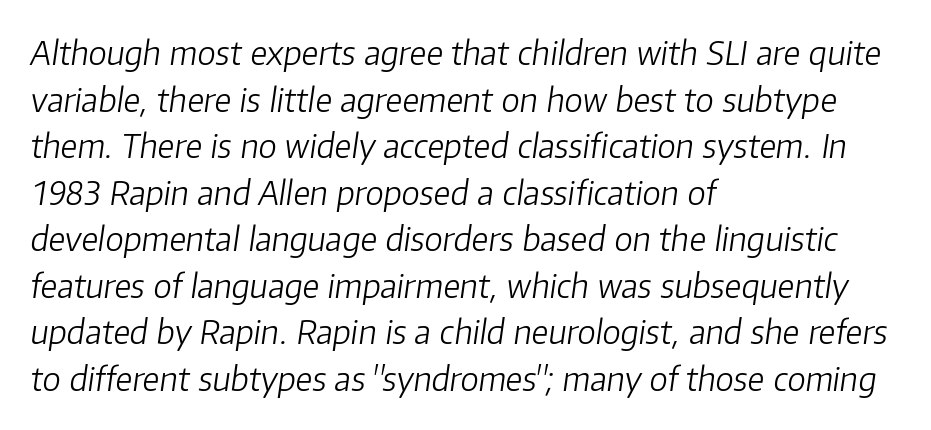
The rendering applies a slant to the glyphs. Nobody drew a line under any word here. The rendering keeps characters at their native spacing. Do the characters align in a grid? No, the font is proportional.
